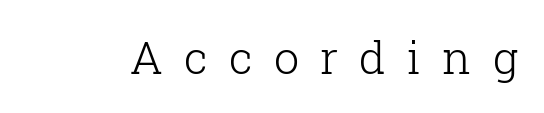
Ascenders rise straight up at ninety degrees. The glyphs in this specimen are seriffed. The face looks like a standard text weight, possibly lighter. Varying glyph widths throughout — classic text-font behaviour. Beneath every word, the page is bare. The rendering inserts visible extra space after every character.
